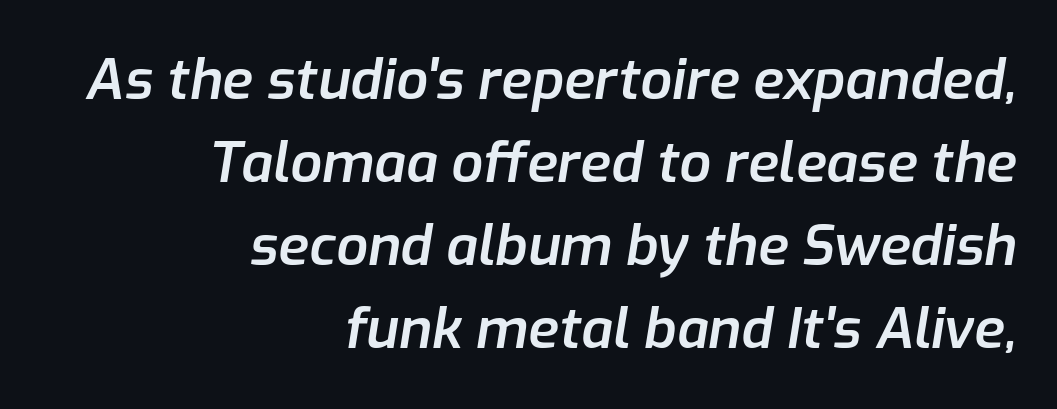
{"italic": "yes", "lean": "right", "slant_degrees": 9, "bold": "semi", "weight": "semibold", "width": "normal", "stroke_contrast": "low", "x_height": "medium", "monospaced": "no", "underline": "no", "align": "right", "line_spacing": "normal", "line_spacing_ratio": 1.48, "letter_spacing": "normal", "letter_spacing_em": 0.0, "glyph_px": 56}
